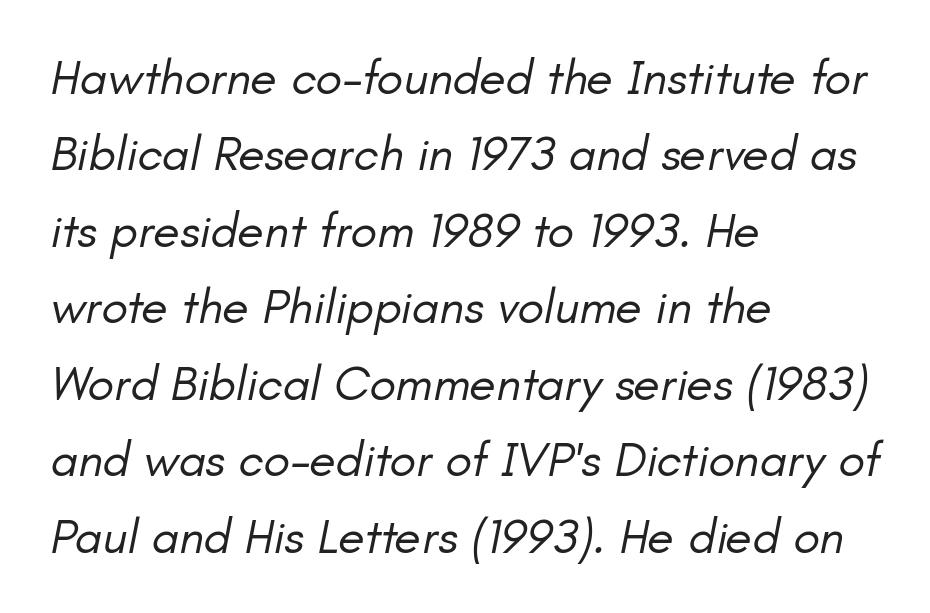
The image shows 49 px regular-weight type, italic (leaning right); set left-aligned, normal line spacing (1.56x), normal letter spacing, not underlined; low stroke contrast and a small x-height.
